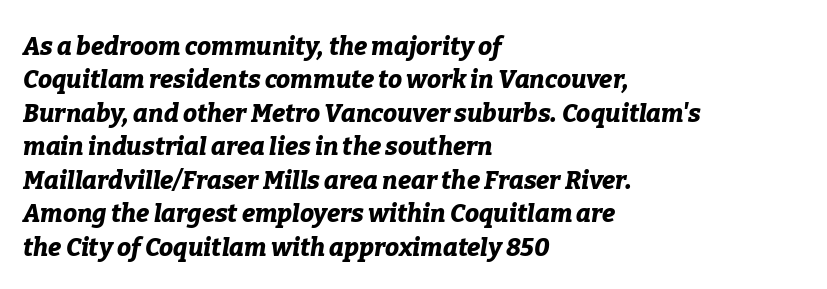
The image shows 25 px bold type, italic (leaning right); set left-aligned, normal line spacing (1.34x), normal letter spacing, not underlined.
